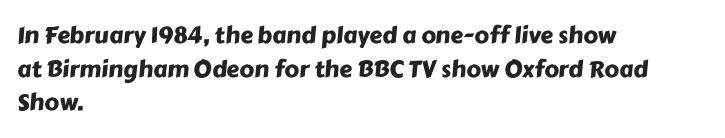
Look at the tracking — it's just the regular setting, nothing added. Any mark beneath the type? The region is blank. Does the copy run flush right? No — it runs flush left. One glance says typical: line gaps are just what's usual.
